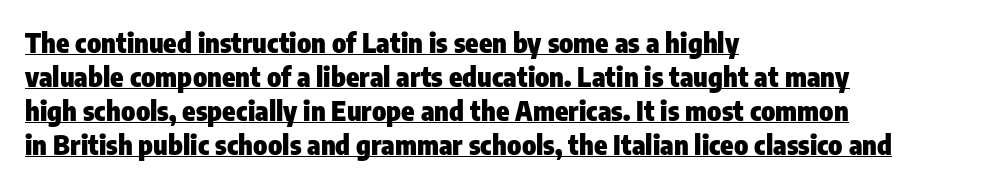
{"italic": "no", "bold": "yes", "underline": "yes", "align": "left", "line_spacing": "normal", "line_spacing_ratio": 1.26, "letter_spacing": "normal", "letter_spacing_em": 0.0, "glyph_px": 27}
